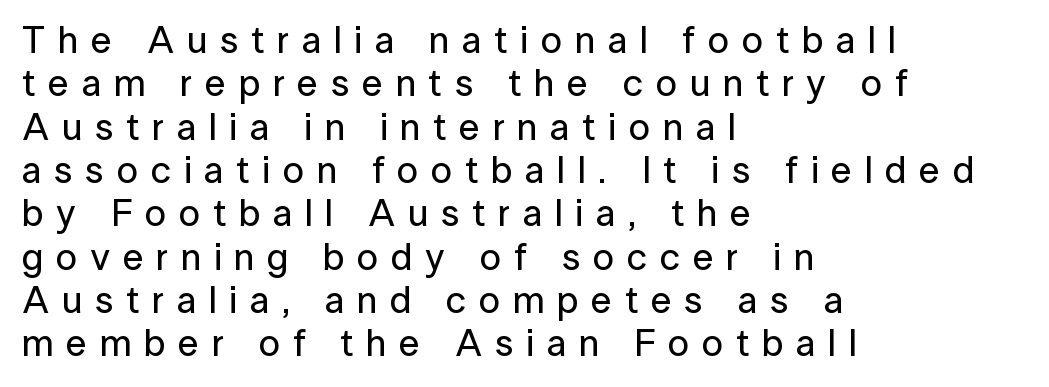
The horizontal fit of the characters is loose and conspicuously gappy. Notice how descenders almost collide with the ascenders below — that's tight leading. The typography opts for an upright posture over an oblique one. Think of a printed novel: that variable character pitch is what you see here. One-word summary of the alignment: left.
